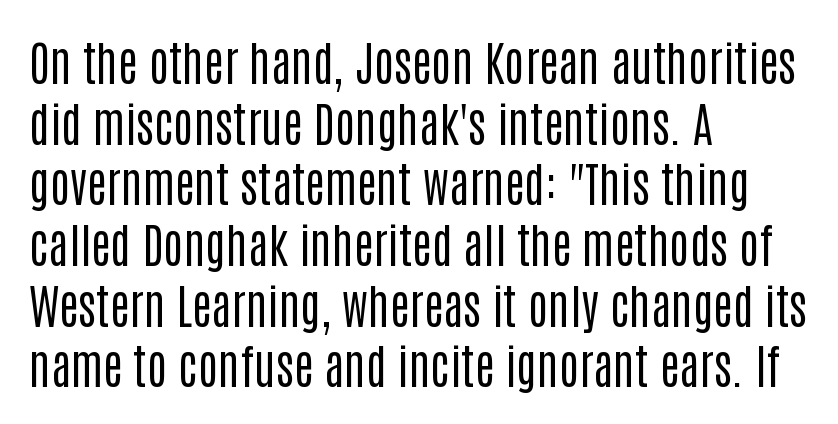
Q: Is the text bold? A: No.
Q: Is the text italic (slanted)? A: No, it is upright.
Q: Is the typeface a serif or a sans-serif typeface? A: Sans-serif.
Q: Is the text underlined? A: No.
Q: How is the paragraph aligned? A: Left-aligned.
Q: Is the spacing between letters normal or unusually wide? A: Normal.
Q: Is the spacing between lines tight, normal or loose? A: Normal.
Q: Width (condensed, normal, or wide)? A: Condensed.
Q: Stroke contrast? A: Low.
Q: x-height? A: Large.
Q: Monospaced? A: No.
